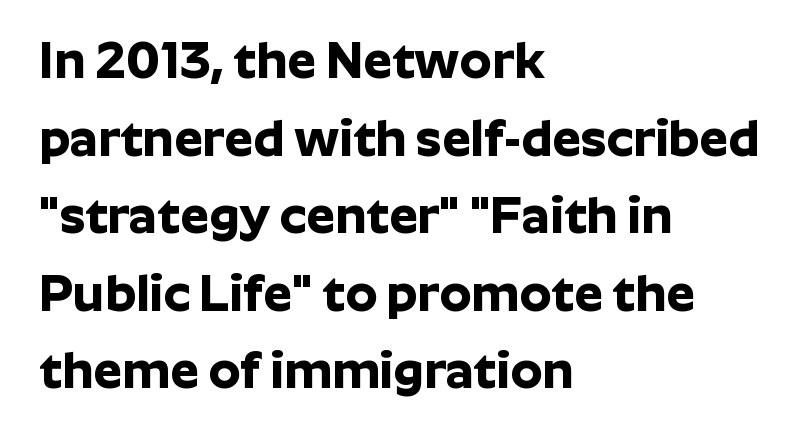
Q: Is the text bold? A: Yes.
Q: Is the text italic (slanted)? A: No, it is upright.
Q: Is the typeface a serif or a sans-serif typeface? A: Sans-serif.
Q: Is the text underlined? A: No.
Q: How is the paragraph aligned? A: Left-aligned.
Q: Is the spacing between letters normal or unusually wide? A: Normal.
Q: Is the spacing between lines tight, normal or loose? A: Normal.
Q: Width (condensed, normal, or wide)? A: Normal.
Q: Stroke contrast? A: Low.
Q: x-height? A: Medium.
Q: Monospaced? A: No.
